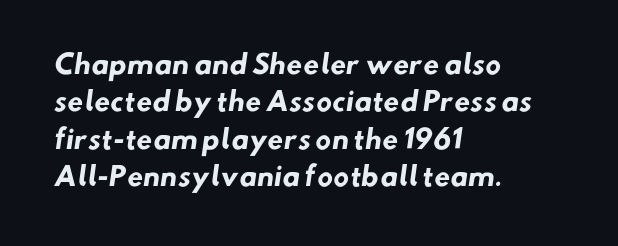
A dark, heavy texture on the line: the type is bold. Rows of type keep a routine distance in the vertical direction. Between one letter and the next there's only the usual sliver of space. Words float on clear page, feet unadorned. A student would call this left alignment; a typographer would say flush left, rag right.
